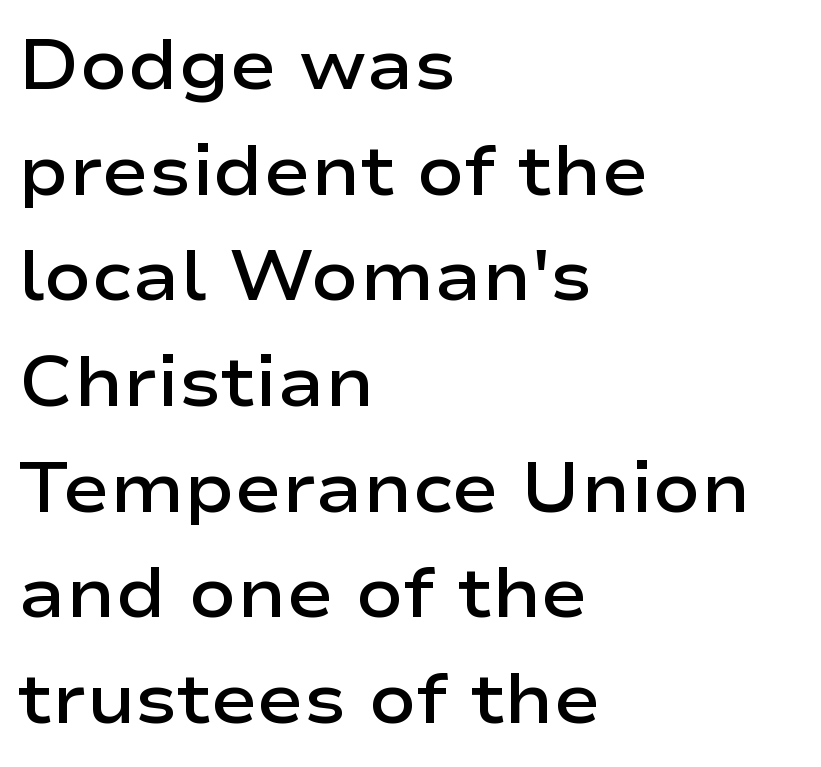
The image shows 70 px semibold, wide sans-serif type, upright; set left-aligned, normal line spacing (1.51x), normal letter spacing, not underlined; low stroke contrast and a medium x-height.
